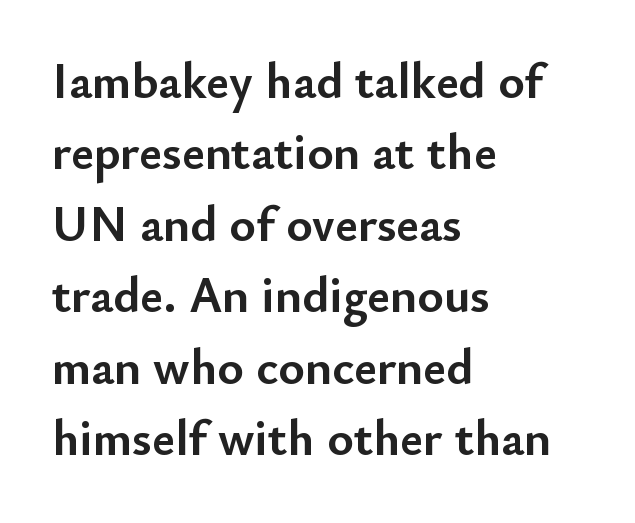
Heavy-handed strokes throughout: this text is bold. Quick note: underline off. Horizontal alignment here is leftward, the default for most running prose. Between one letter and the next there's only the usual sliver of space. In terms of leading, this rendering sits right in the middle.
